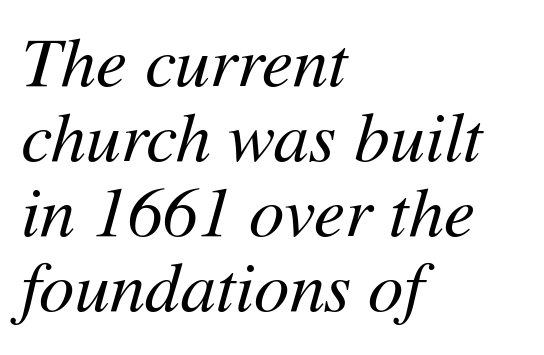
Q: Is the text bold? A: No.
Q: Is the text italic (slanted)? A: Yes, it leans right by about 11 degrees.
Q: Is the text underlined? A: No.
Q: How is the paragraph aligned? A: Left-aligned.
Q: Is the spacing between letters normal or unusually wide? A: Normal.
Q: Is the spacing between lines tight, normal or loose? A: Tight.
Q: Width (condensed, normal, or wide)? A: Normal.
Q: Stroke contrast? A: Medium.
Q: x-height? A: Medium.
Q: Monospaced? A: No.
